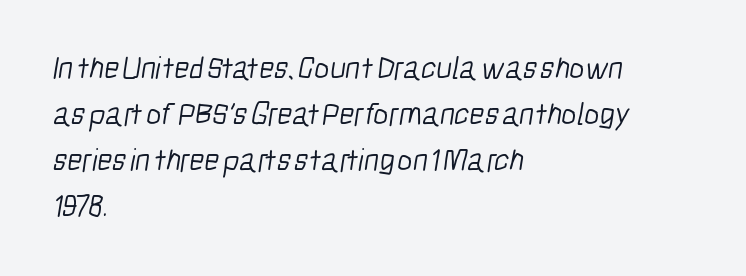
{"serif": "no", "bold": "no", "weight": "light", "width": "condensed", "stroke_contrast": "low", "x_height": "medium", "monospaced": "no", "underline": "no", "align": "left", "line_spacing": "normal", "line_spacing_ratio": 1.44, "letter_spacing": "normal", "letter_spacing_em": 0.0, "glyph_px": 32}
